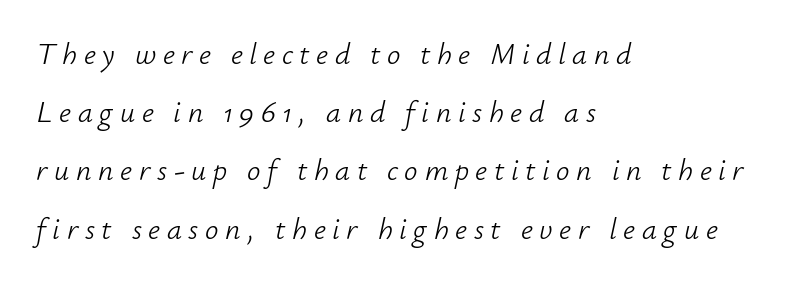
{"italic": "yes", "lean": "right", "slant_degrees": 12, "bold": "no", "weight": "light", "width": "normal", "stroke_contrast": "low", "x_height": "small", "monospaced": "no", "underline": "no", "align": "left", "line_spacing": "loose", "line_spacing_ratio": 1.94, "letter_spacing": "wide", "letter_spacing_em": 0.22, "glyph_px": 30}
